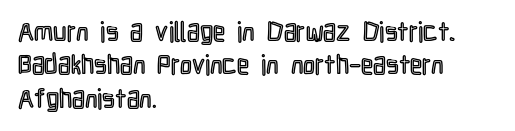
The image shows 27 px text type, upright; set left-aligned, line spacing 1.24x, normal letter spacing, not underlined.
